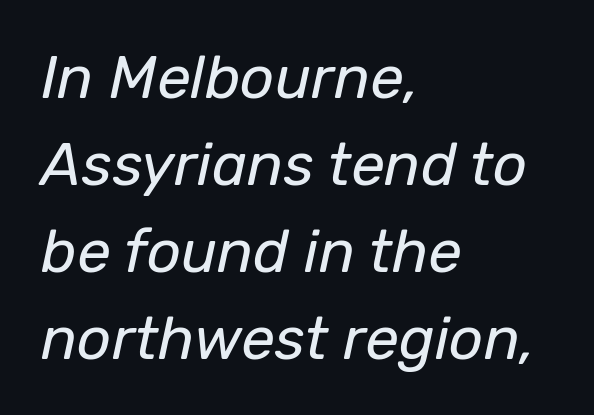
The image shows 60 px regular-weight type, italic (leaning right); set left-aligned, normal line spacing (1.45x), normal letter spacing, not underlined; low stroke contrast and a medium x-height.
